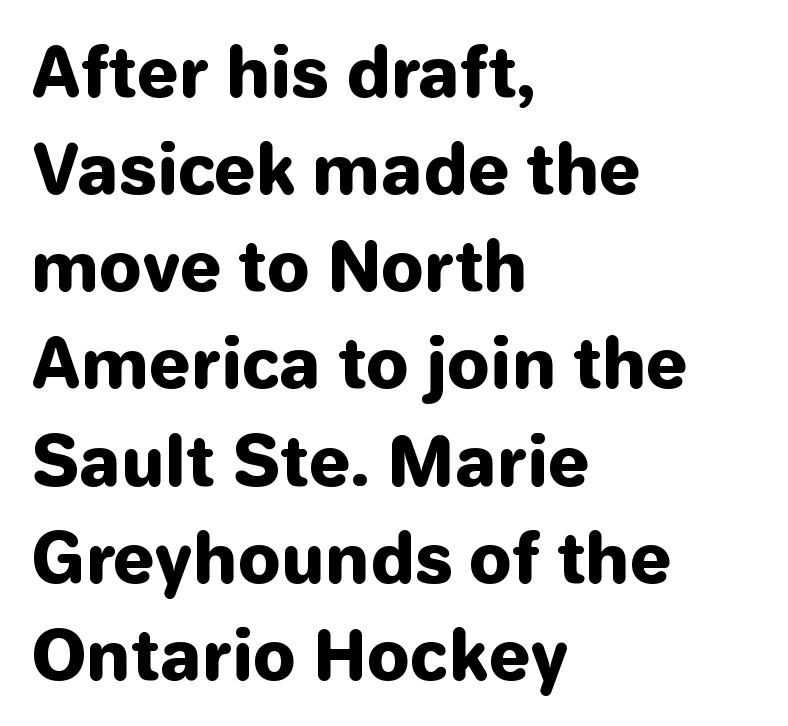
The image shows 67 px heavy sans-serif type, upright; set left-aligned, normal line spacing (1.45x), normal letter spacing, not underlined; low stroke contrast and a medium x-height.
